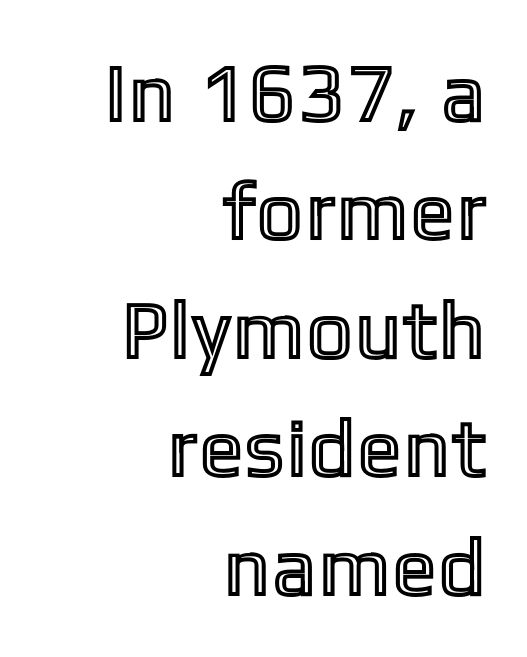
Q: Is the text italic (slanted)? A: No, it is upright.
Q: Is the text underlined? A: No.
Q: How is the paragraph aligned? A: Right-aligned.
Q: Is the spacing between lines tight, normal or loose? A: Normal.
Q: Width (condensed, normal, or wide)? A: Condensed.
Q: x-height? A: Medium.
Q: Monospaced? A: No.
